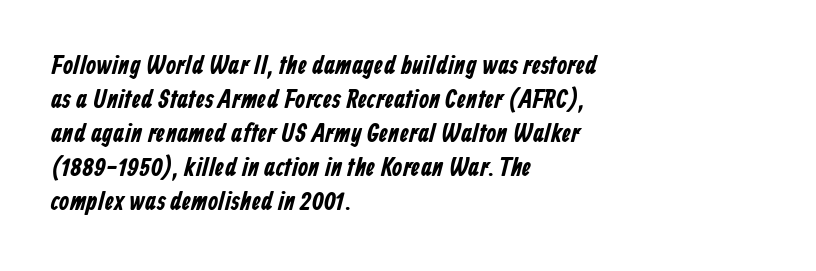
{"underline": "no", "align": "left", "line_spacing": "normal", "line_spacing_ratio": 1.31, "letter_spacing": "normal", "letter_spacing_em": 0.0, "glyph_px": 26}
